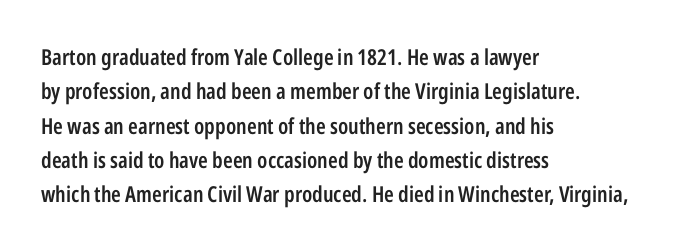
The image shows 22 px text type, upright; set left-aligned, normal line spacing (1.56x), normal letter spacing, not underlined.
